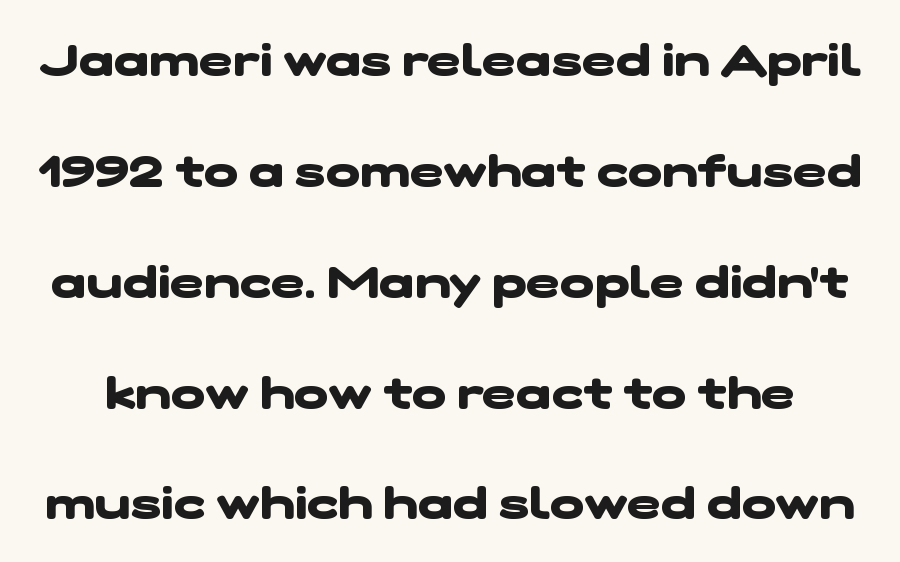
{"serif": "no", "bold": "yes", "weight": "heavy", "width": "wide", "stroke_contrast": "low", "x_height": "medium", "monospaced": "no", "underline": "no", "line_spacing": "loose", "line_spacing_ratio": 2.41, "letter_spacing": "normal", "letter_spacing_em": 0.0, "glyph_px": 46}
